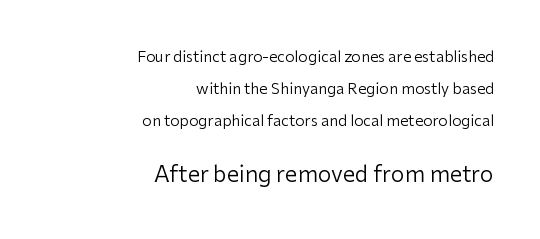
Posture: straight, roman, zero tilt. A quiet, ordinary-to-light weight characterises the typeface. The rag falls on the left side of this text block. Of the two passages, the one underneath uses the larger point size. In terms of letterspacing, this is plain default setting.
